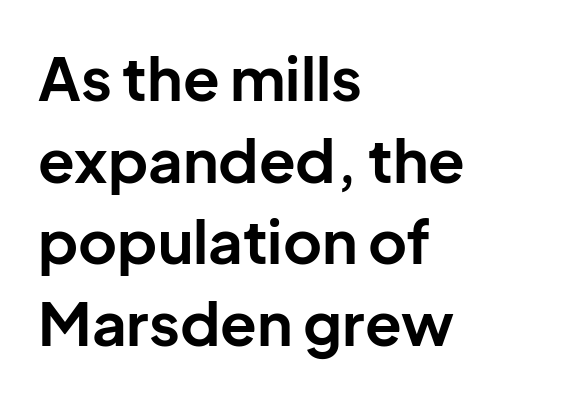
Q: Is the text bold? A: Yes.
Q: Is the text italic (slanted)? A: No, it is upright.
Q: Is the typeface a serif or a sans-serif typeface? A: Sans-serif.
Q: Is the text underlined? A: No.
Q: How is the paragraph aligned? A: Left-aligned.
Q: Is the spacing between letters normal or unusually wide? A: Normal.
Q: Is the spacing between lines tight, normal or loose? A: Normal.
Q: Width (condensed, normal, or wide)? A: Normal.
Q: Stroke contrast? A: Low.
Q: x-height? A: Medium.
Q: Monospaced? A: No.
